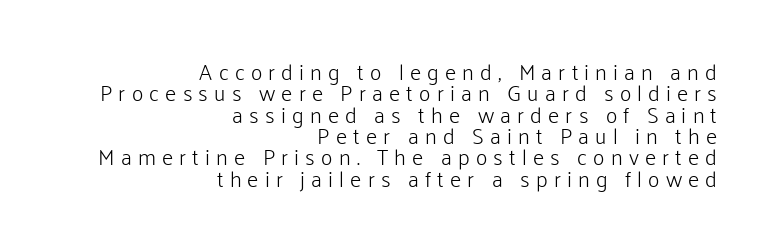
Q: Is the text bold? A: No.
Q: Is the text italic (slanted)? A: No, it is upright.
Q: Is the text underlined? A: No.
Q: How is the paragraph aligned? A: Right-aligned.
Q: Is the spacing between letters normal or unusually wide? A: Unusually wide.
Q: Is the spacing between lines tight, normal or loose? A: Tight.
